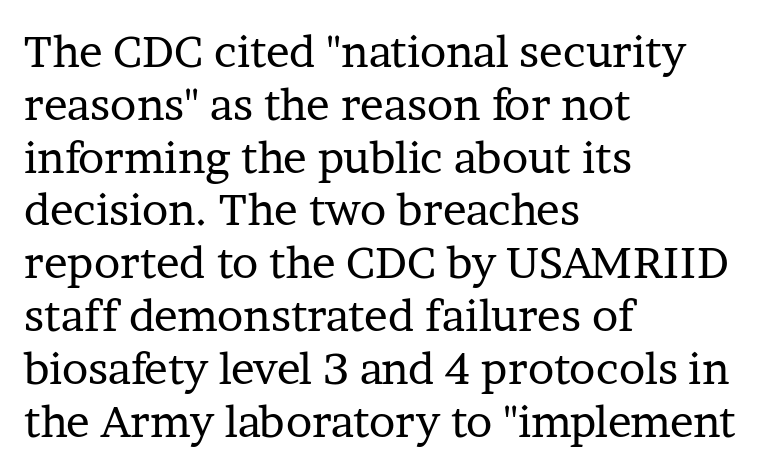
The image shows 44 px regular-weight serif type, upright; set left-aligned, line spacing 1.2x, normal letter spacing, not underlined; low stroke contrast and a medium x-height.
